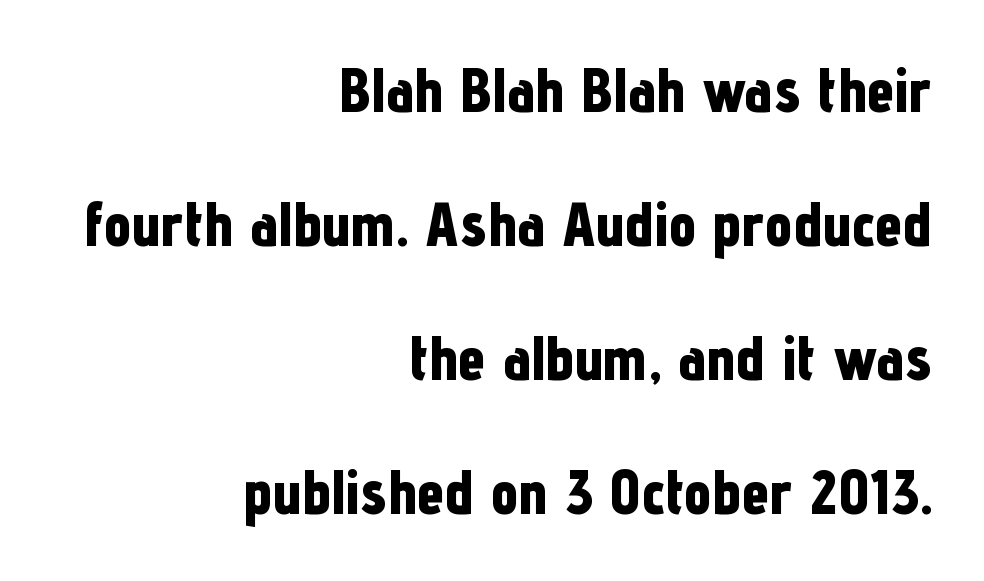
{"serif": "no", "italic": "no", "bold": "yes", "weight": "bold", "width": "condensed", "stroke_contrast": "low", "x_height": "medium", "monospaced": "no", "underline": "no", "align": "right", "line_spacing": "loose", "line_spacing_ratio": 2.16, "letter_spacing": "normal", "letter_spacing_em": 0.0, "glyph_px": 62}
